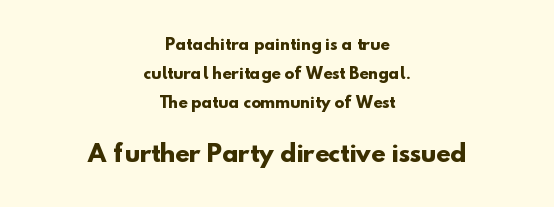
The image shows 23 px bold type; set centered, loose line spacing (1.92x), normal letter spacing, not underlined; the second (bottom) block is 1.53x larger.
